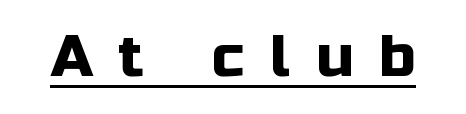
Q: Is the text italic (slanted)? A: No, it is upright.
Q: Is the typeface a serif or a sans-serif typeface? A: Sans-serif.
Q: Is the text underlined? A: Yes.
Q: Is the spacing between letters normal or unusually wide? A: Unusually wide.
Q: Width (condensed, normal, or wide)? A: Normal.
Q: Stroke contrast? A: Low.
Q: x-height? A: Medium.
Q: Monospaced? A: No.
